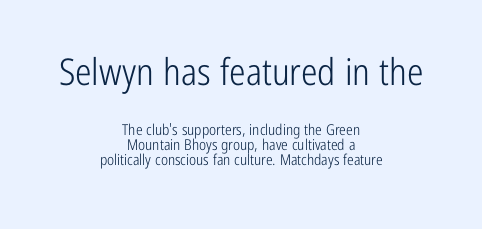
{"serif": "no", "italic": "no", "bold": "no", "weight": "light", "width": "condensed", "stroke_contrast": "low", "x_height": "medium", "monospaced": "no", "underline": "no", "align": "center", "line_spacing": "tight", "line_spacing_ratio": 1.0, "letter_spacing": "normal", "letter_spacing_em": 0.0, "larger_block": "first", "size_ratio": 2.47, "glyph_px": 37}
